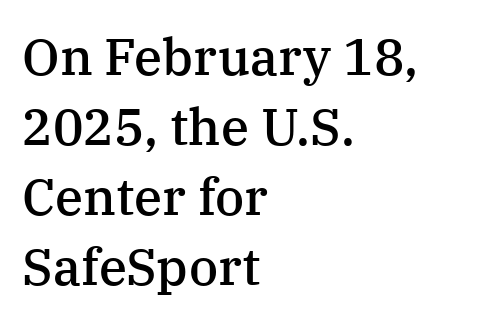
The image shows 51 px semibold serif type, upright; set left-aligned, normal line spacing (1.37x), normal letter spacing, not underlined; medium stroke contrast and a medium x-height.
